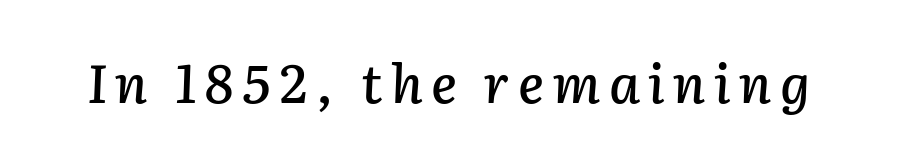
Beneath every word, the page is bare. You can tell it's italic because the verticals aren't actually vertical. Looks like regular typesetting: each glyph gets only the width it needs.
